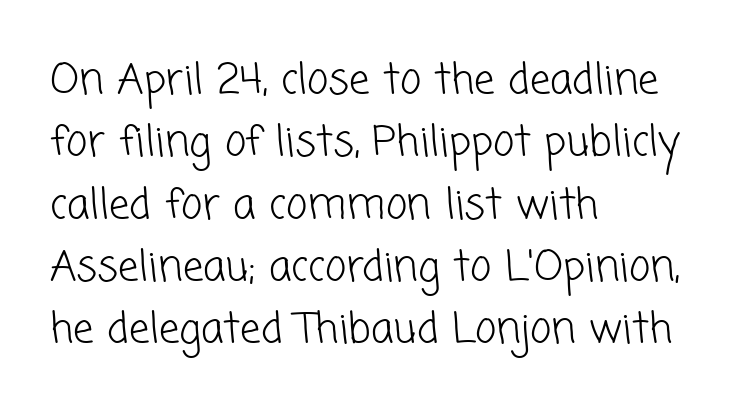
Q: Is the text bold? A: No.
Q: Is the typeface a serif or a sans-serif typeface? A: Sans-serif.
Q: Is the text underlined? A: No.
Q: How is the paragraph aligned? A: Left-aligned.
Q: Is the spacing between letters normal or unusually wide? A: Normal.
Q: Is the spacing between lines tight, normal or loose? A: Normal.
Q: Width (condensed, normal, or wide)? A: Normal.
Q: Stroke contrast? A: Low.
Q: x-height? A: Medium.
Q: Monospaced? A: No.
